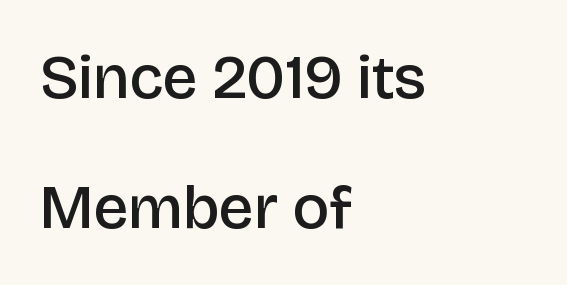
The image shows 62 px semibold sans-serif type, upright; set left-aligned, loose line spacing (2.09x), normal letter spacing, not underlined; low stroke contrast and a large x-height.
